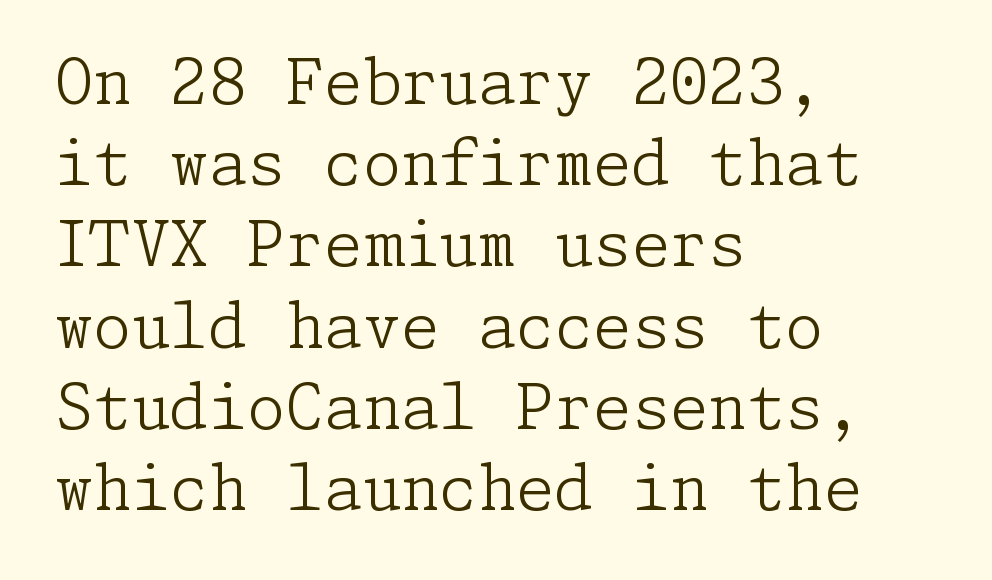
The image shows 62 px light serif type, upright; set left-aligned, normal line spacing (1.31x), normal letter spacing, not underlined; low stroke contrast and a medium x-height.
